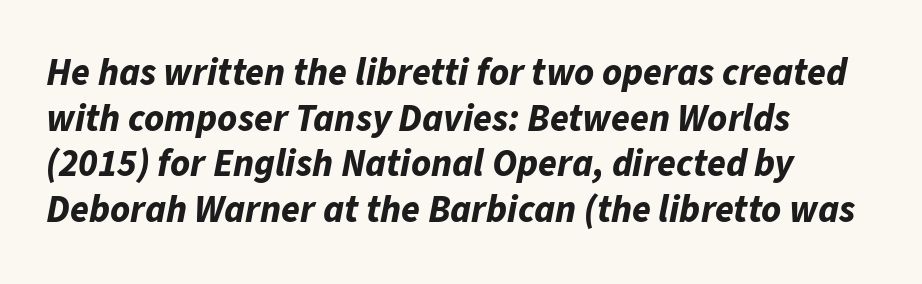
{"italic": "yes", "lean": "right", "slant_degrees": 11, "bold": "yes", "weight": "bold", "width": "normal", "stroke_contrast": "low", "x_height": "medium", "monospaced": "no", "underline": "no", "align": "left", "line_spacing_ratio": 1.2, "letter_spacing": "normal", "letter_spacing_em": 0.0, "glyph_px": 38}
